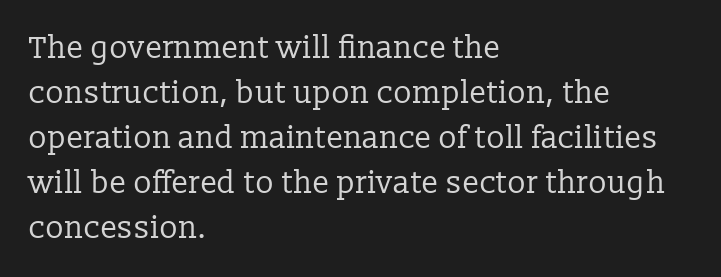
The image shows 31 px regular-weight serif type, upright; set left-aligned, normal line spacing (1.45x), normal letter spacing, not underlined; low stroke contrast and a medium x-height.
